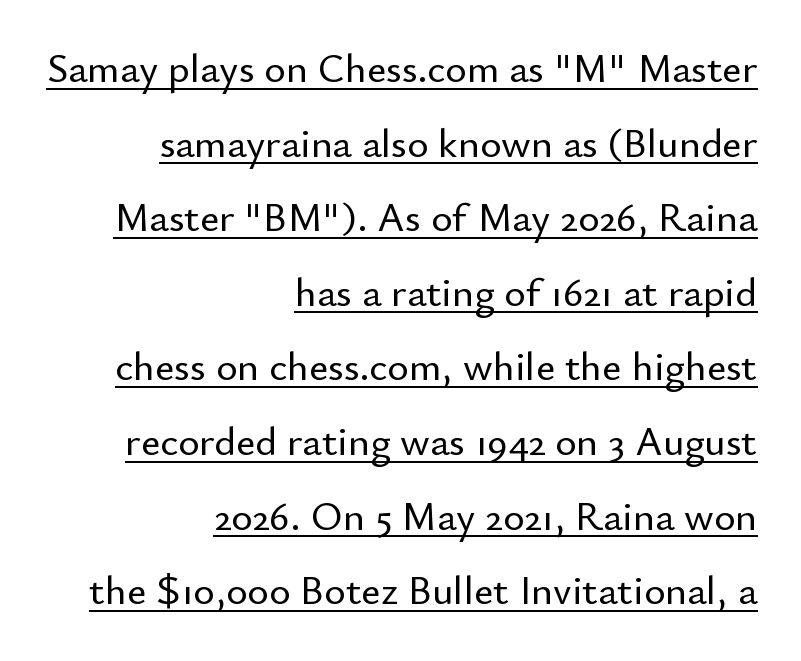
{"serif": "no", "italic": "no", "width": "normal", "stroke_contrast": "low", "x_height": "small", "monospaced": "no", "underline": "yes", "align": "right", "line_spacing_ratio": 1.82, "letter_spacing": "normal", "letter_spacing_em": 0.0, "glyph_px": 41}
